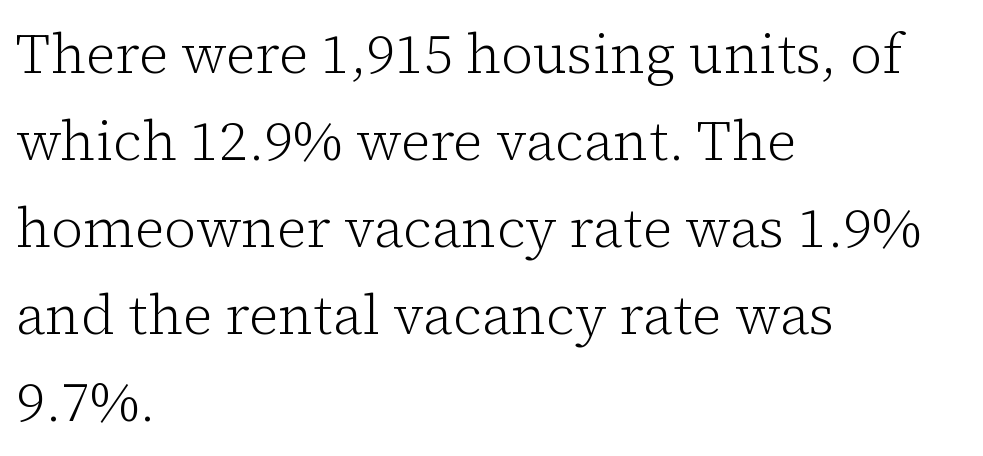
{"serif": "yes", "italic": "no", "bold": "no", "weight": "light", "width": "normal", "stroke_contrast": "low", "x_height": "medium", "monospaced": "no", "underline": "no", "align": "left", "line_spacing": "normal", "line_spacing_ratio": 1.58, "letter_spacing": "normal", "letter_spacing_em": 0.0, "glyph_px": 55}
